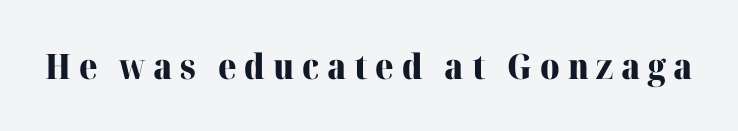
Italic: no, the glyphs are upright roman. The gap between lines stays unmarked. Does the type have serifs? Yes, each stem ends in a small foot. I'd describe the lettering as bold — thick and assertive.
